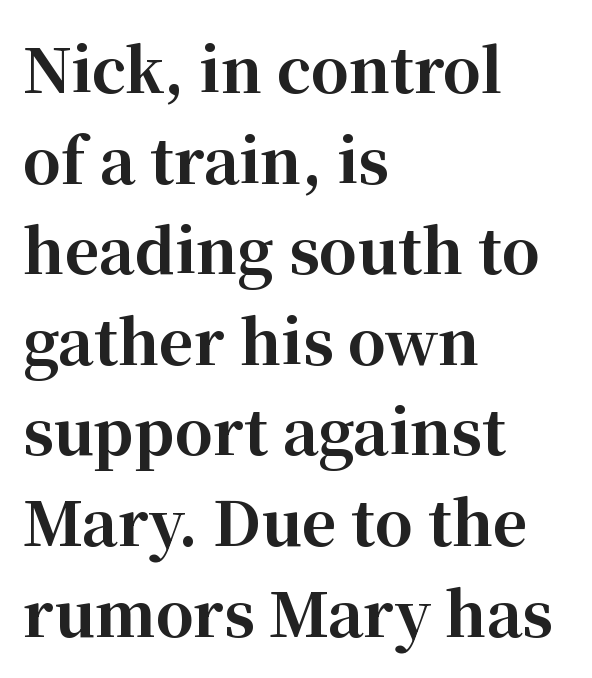
{"serif": "yes", "italic": "no", "bold": "yes", "weight": "bold", "width": "normal", "stroke_contrast": "high", "x_height": "medium", "monospaced": "no", "underline": "no", "align": "left", "line_spacing": "normal", "line_spacing_ratio": 1.51, "letter_spacing": "normal", "letter_spacing_em": 0.0, "glyph_px": 60}
